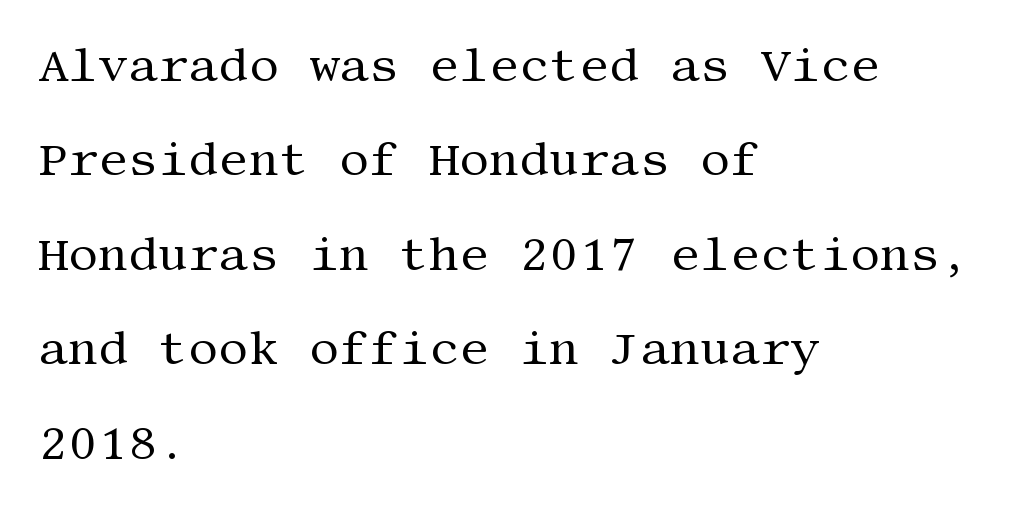
{"serif": "yes", "italic": "no", "bold": "no", "weight": "regular", "width": "normal", "stroke_contrast": "medium", "x_height": "large", "underline": "no", "align": "left", "line_spacing": "loose", "line_spacing_ratio": 2.01, "letter_spacing": "normal", "letter_spacing_em": 0.0, "glyph_px": 47}
